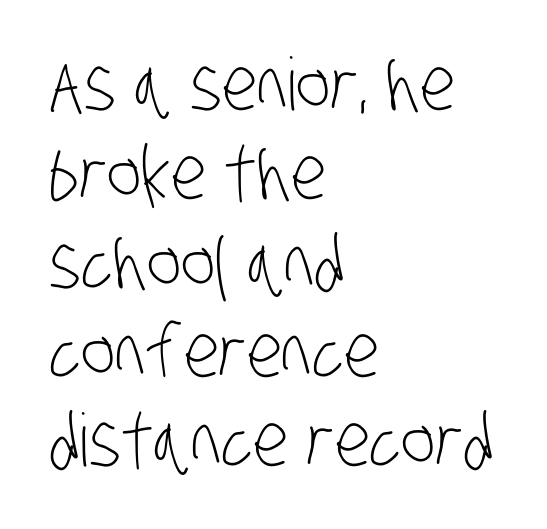
The image shows 73 px light, condensed sans-serif type; set left-aligned, line spacing 1.22x, normal letter spacing, not underlined; low stroke contrast and a large x-height.
